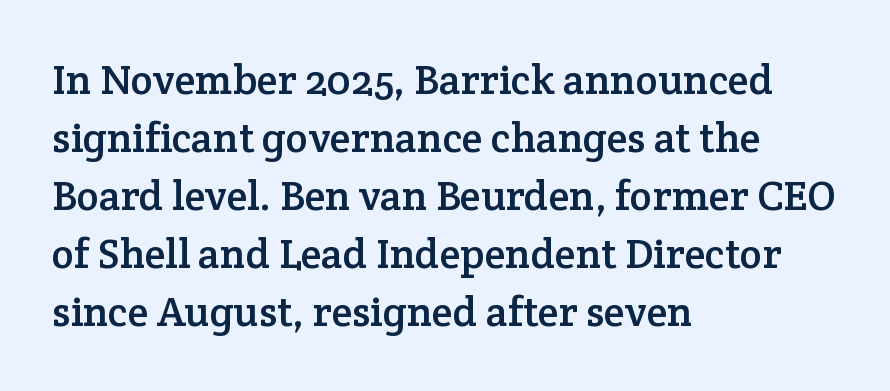
Small tapered or slab feet sit at the stroke ends, so this counts as serif. This rendering leaves character spacing at its baseline value. Beneath every word, the page is bare. The face used here is proportionally spaced, like ordinary book or web type. All the whitespace from short lines collects on the right.
